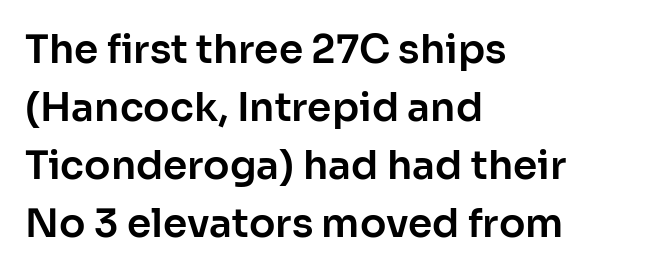
The image shows 39 px sans-serif type, upright; set left-aligned, normal line spacing (1.49x), normal letter spacing, not underlined; low stroke contrast and a medium x-height.
